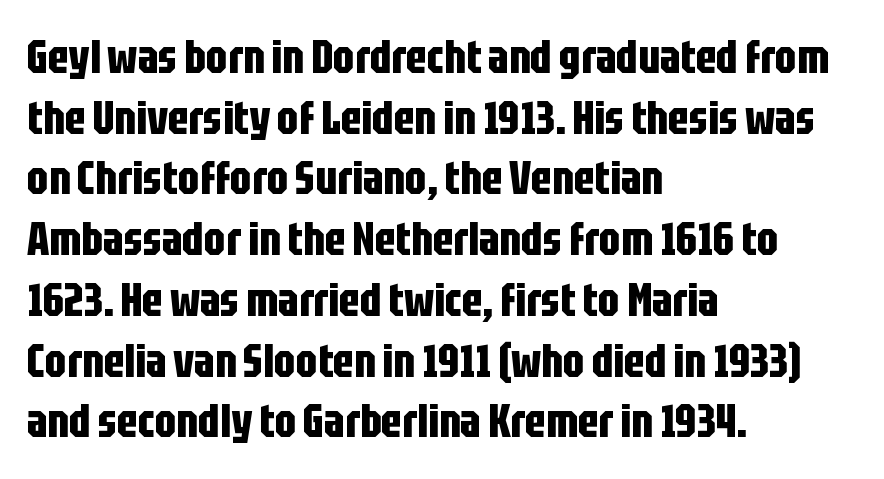
The image shows 46 px bold, condensed sans-serif type, upright; set left-aligned, normal line spacing (1.32x), normal letter spacing, not underlined; low stroke contrast and a large x-height.
